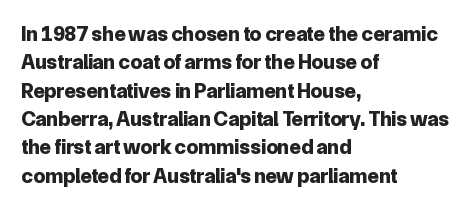
Q: Is the text bold? A: Yes.
Q: Is the text italic (slanted)? A: No, it is upright.
Q: Is the text underlined? A: No.
Q: How is the paragraph aligned? A: Left-aligned.
Q: Is the spacing between letters normal or unusually wide? A: Normal.
Q: Is the spacing between lines tight, normal or loose? A: Normal.
